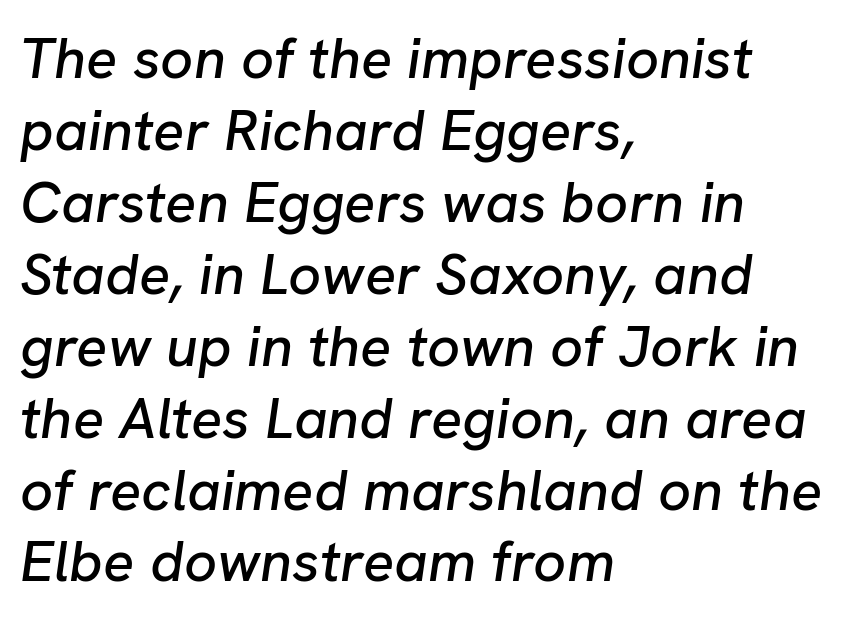
Teacher's note: observe the even left margin — that is flush-left alignment. Beneath every word, the page is bare. Looks like regular typesetting: each glyph gets only the width it needs. Slanted lettering throughout. Look at the tracking — it's just the regular setting, nothing added.
